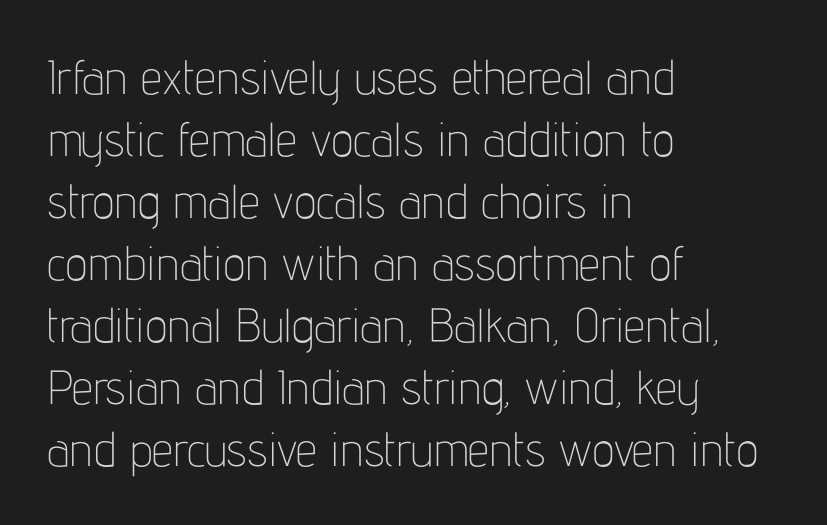
Tracking here is standard; glyphs follow each other at the usual distance. The letters advance in unequal steps, a hallmark of proportional type. Regular leading. The paragraph has a hard left edge and a soft right edge.
